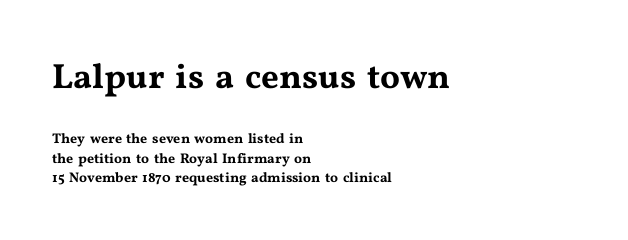
The image shows 35 px wide serif type, upright; set left-aligned, normal line spacing (1.38x), normal letter spacing, not underlined; the first (top) block is 2.5x larger; medium stroke contrast and a medium x-height.
